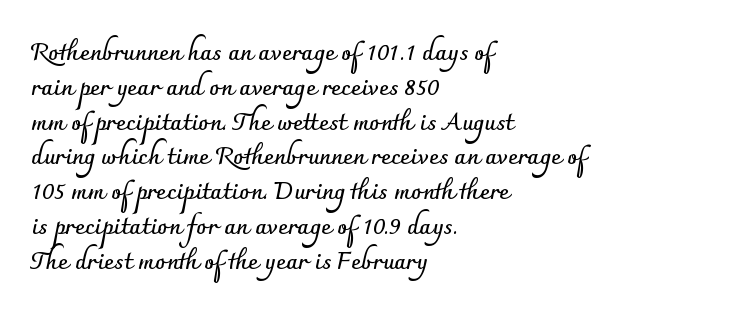
The image shows 24 px bold type; set left-aligned, normal line spacing (1.45x), normal letter spacing, not underlined.
